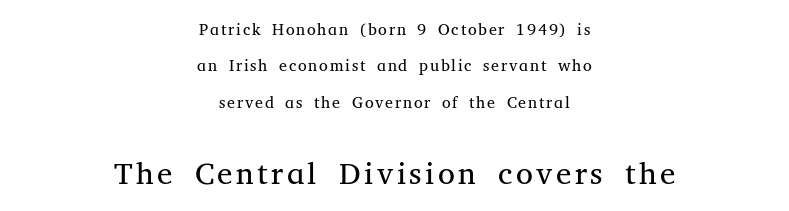
Q: Is the text bold? A: No.
Q: Is the text italic (slanted)? A: No, it is upright.
Q: Is the typeface a serif or a sans-serif typeface? A: Serif.
Q: Is the text underlined? A: No.
Q: How is the paragraph aligned? A: Centered.
Q: Is the spacing between lines tight, normal or loose? A: Loose.
Q: Which block of text is set in a larger size, the first (top) or the second (bottom)? A: The second (bottom) one.
Q: Width (condensed, normal, or wide)? A: Normal.
Q: Stroke contrast? A: Medium.
Q: x-height? A: Medium.
Q: Monospaced? A: No.
